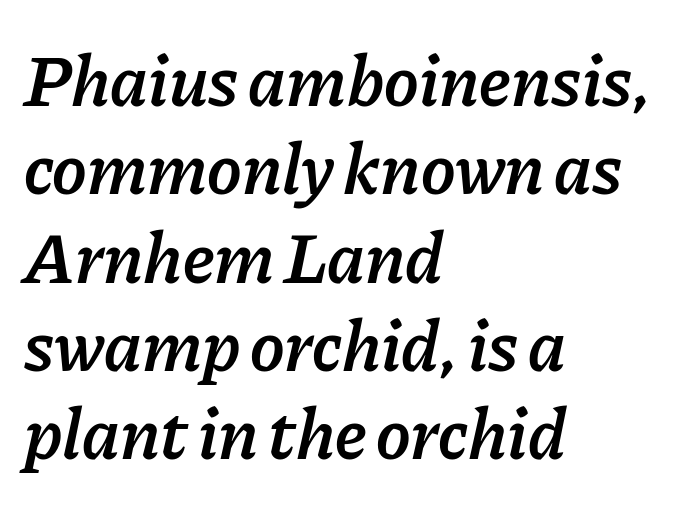
The image shows 73 px semibold type, italic (leaning right); set left-aligned, line spacing 1.21x, normal letter spacing, not underlined; low stroke contrast and a medium x-height.
